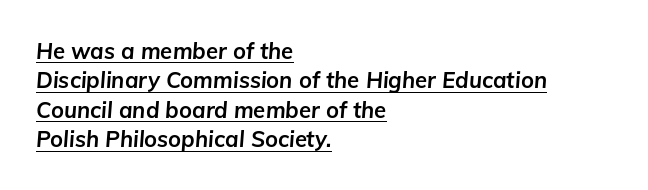
{"italic": "yes", "lean": "right", "slant_degrees": 5, "bold": "yes", "underline": "yes", "align": "left", "line_spacing": "normal", "line_spacing_ratio": 1.34, "letter_spacing": "normal", "letter_spacing_em": 0.0, "glyph_px": 22}
